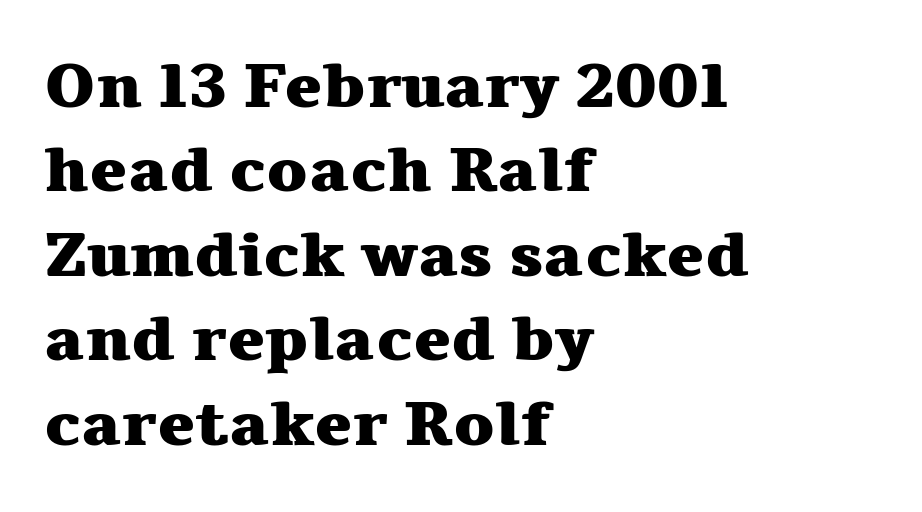
{"serif": "yes", "italic": "no", "bold": "yes", "weight": "heavy", "width": "wide", "stroke_contrast": "medium", "x_height": "medium", "monospaced": "no", "underline": "no", "align": "left", "line_spacing": "normal", "line_spacing_ratio": 1.34, "letter_spacing": "normal", "letter_spacing_em": 0.0, "glyph_px": 63}
